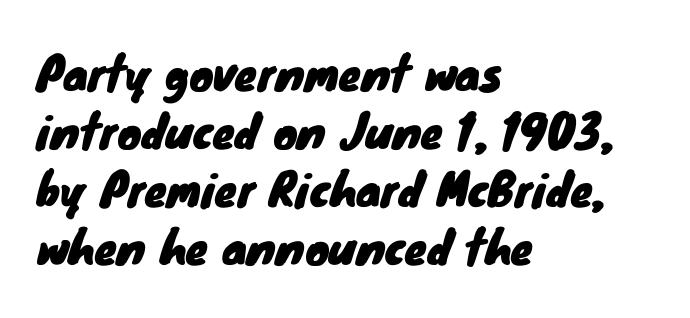
{"serif": "no", "width": "normal", "stroke_contrast": "low", "x_height": "small", "monospaced": "no", "underline": "no", "align": "left", "line_spacing": "normal", "line_spacing_ratio": 1.29, "letter_spacing": "normal", "letter_spacing_em": 0.0, "glyph_px": 45}
